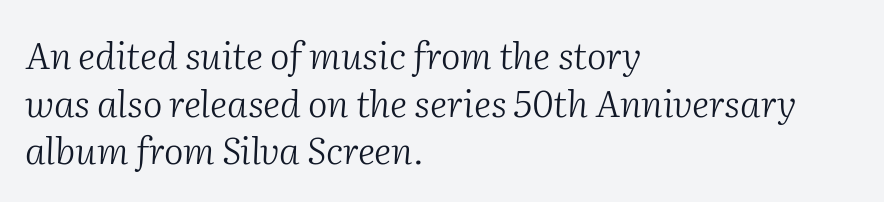
Q: Is the text bold? A: No.
Q: Is the text italic (slanted)? A: Yes, it leans right by about 2 degrees.
Q: Is the typeface a serif or a sans-serif typeface? A: Serif.
Q: Is the text underlined? A: No.
Q: How is the paragraph aligned? A: Left-aligned.
Q: Is the spacing between letters normal or unusually wide? A: Normal.
Q: Is the spacing between lines tight, normal or loose? A: Normal.
Q: Width (condensed, normal, or wide)? A: Normal.
Q: Stroke contrast? A: Medium.
Q: x-height? A: Medium.
Q: Monospaced? A: No.
